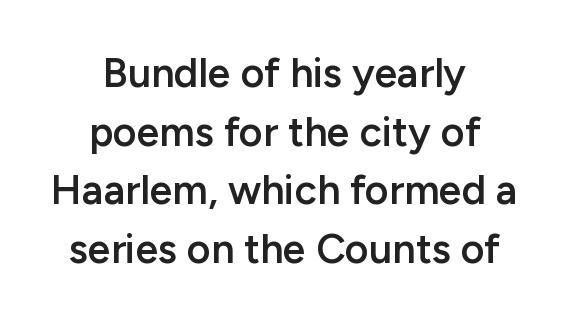
{"serif": "no", "italic": "no", "bold": "semi", "weight": "semibold", "width": "normal", "stroke_contrast": "low", "x_height": "medium", "monospaced": "no", "underline": "no", "align": "center", "line_spacing": "normal", "line_spacing_ratio": 1.43, "letter_spacing": "normal", "letter_spacing_em": 0.0, "glyph_px": 41}
